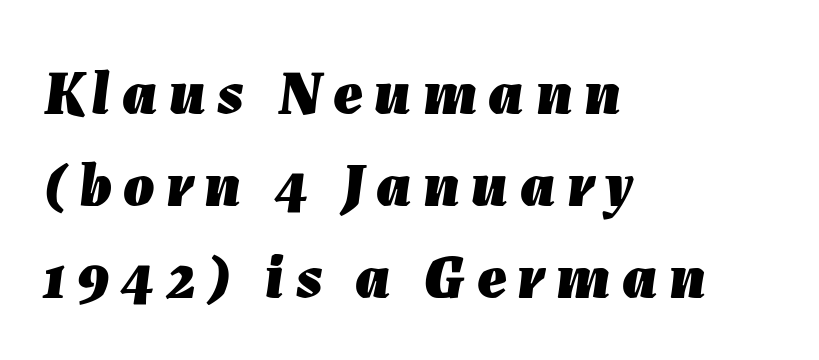
Q: Is the text bold? A: Yes.
Q: Is the text italic (slanted)? A: Yes, it leans right by about 7 degrees.
Q: Is the text underlined? A: No.
Q: How is the paragraph aligned? A: Left-aligned.
Q: Is the spacing between lines tight, normal or loose? A: Normal.
Q: Width (condensed, normal, or wide)? A: Normal.
Q: Stroke contrast? A: Low.
Q: x-height? A: Medium.
Q: Monospaced? A: No.
